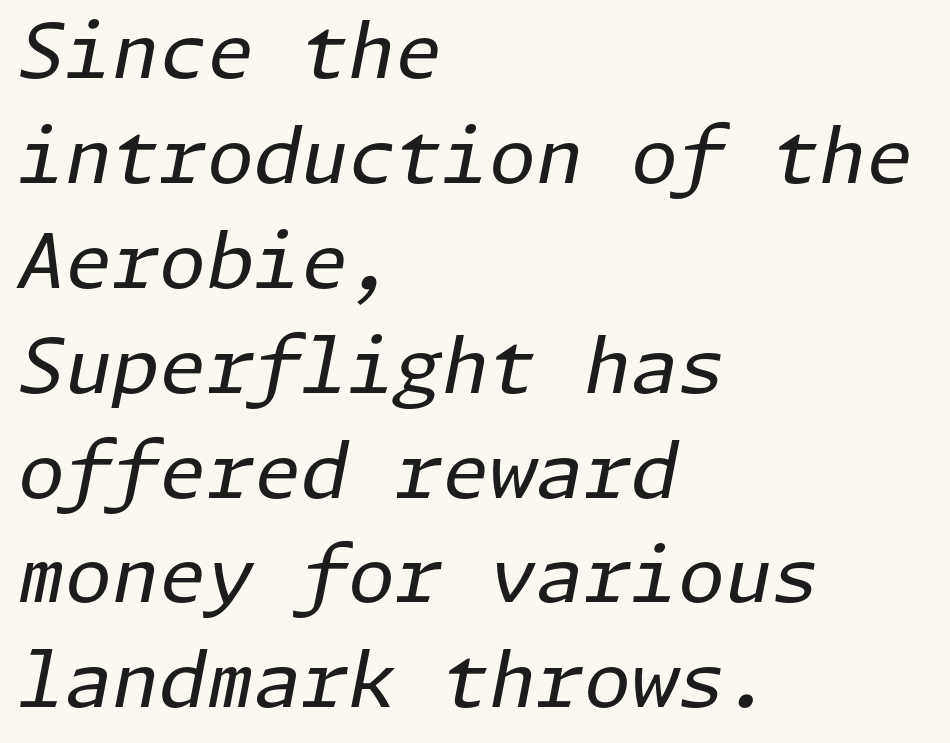
The image shows 76 px regular-weight type, italic (leaning right); set left-aligned, normal line spacing (1.38x), normal letter spacing, not underlined; low stroke contrast and a medium x-height.
